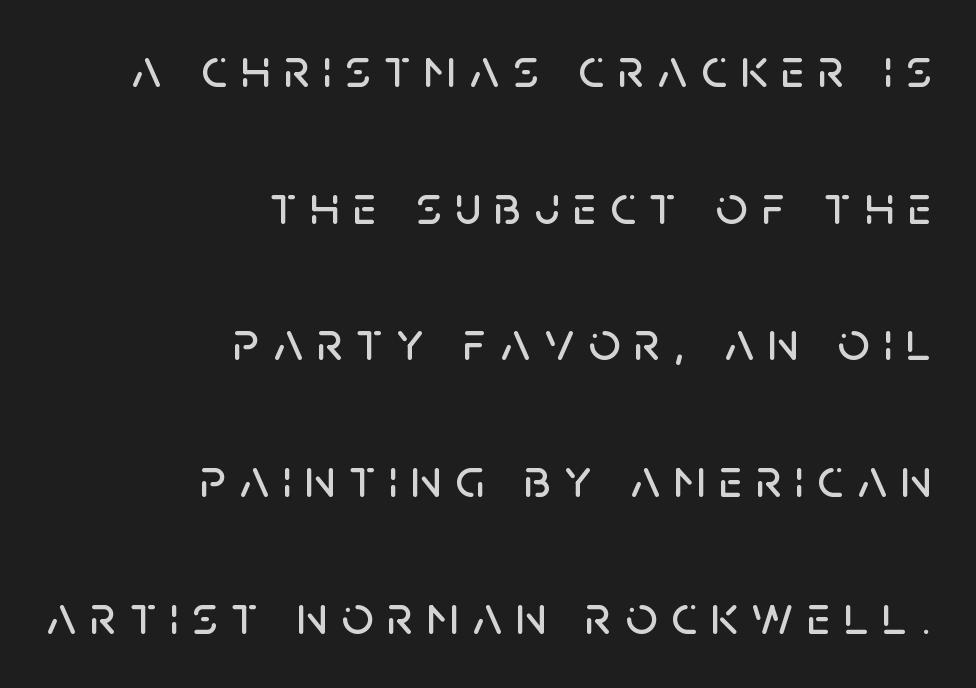
{"serif": "no", "italic": "no", "width": "normal", "stroke_contrast": "low", "x_height": "large", "monospaced": "no", "underline": "no", "align": "right", "line_spacing": "loose", "line_spacing_ratio": 2.44, "letter_spacing": "wide", "letter_spacing_em": 0.24, "glyph_px": 56}
